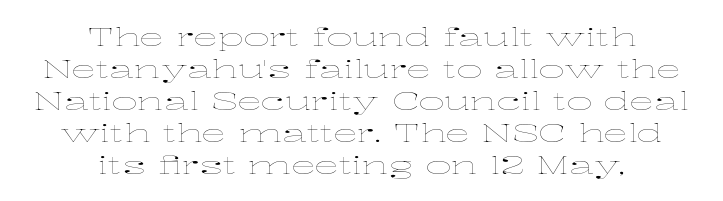
How would I describe the line gaps? Plain and ordinary. In CSS terms this would be text-align: center. Compared with typical body copy, the letter spacing here is the same. This is not heavy type; no bold has been used. Posture: vertical.
